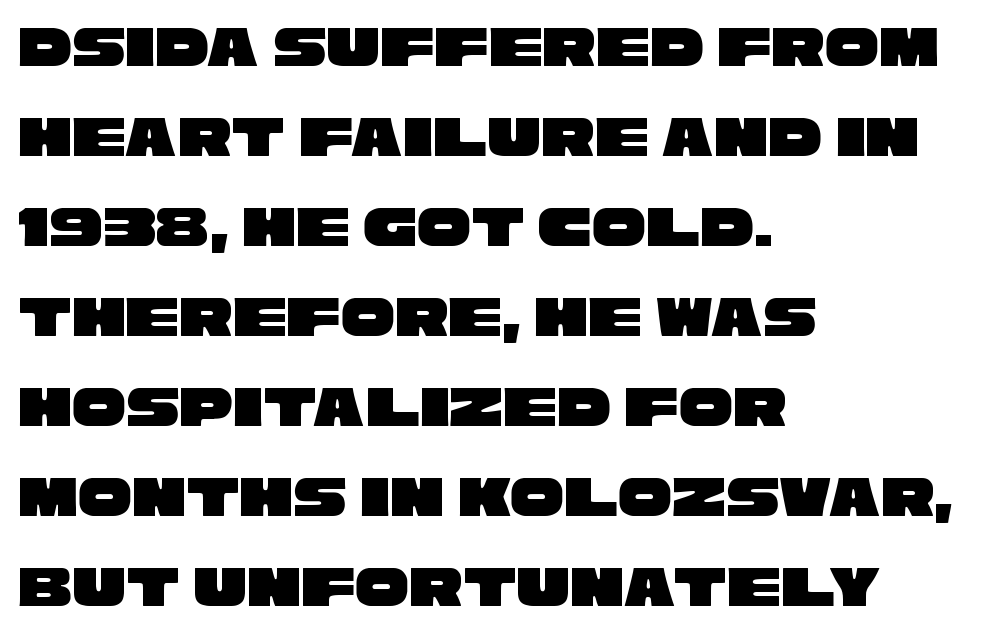
The image shows 60 px wide sans-serif type; set left-aligned, normal line spacing (1.5x), normal letter spacing, not underlined; low stroke contrast and a large x-height.
